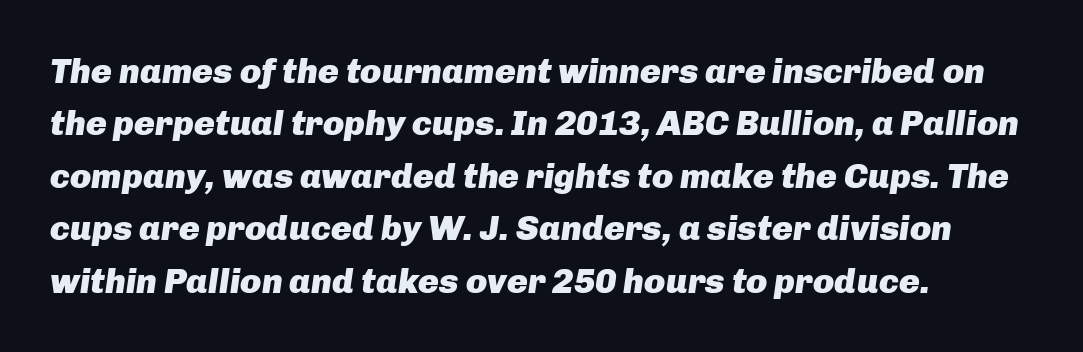
Q: Is the text bold? A: Yes.
Q: Is the text italic (slanted)? A: Yes, it leans right by about 8 degrees.
Q: Is the text underlined? A: No.
Q: How is the paragraph aligned? A: Left-aligned.
Q: Is the spacing between letters normal or unusually wide? A: Normal.
Q: Is the spacing between lines tight, normal or loose? A: Normal.
Q: Width (condensed, normal, or wide)? A: Normal.
Q: Stroke contrast? A: Low.
Q: x-height? A: Medium.
Q: Monospaced? A: No.
